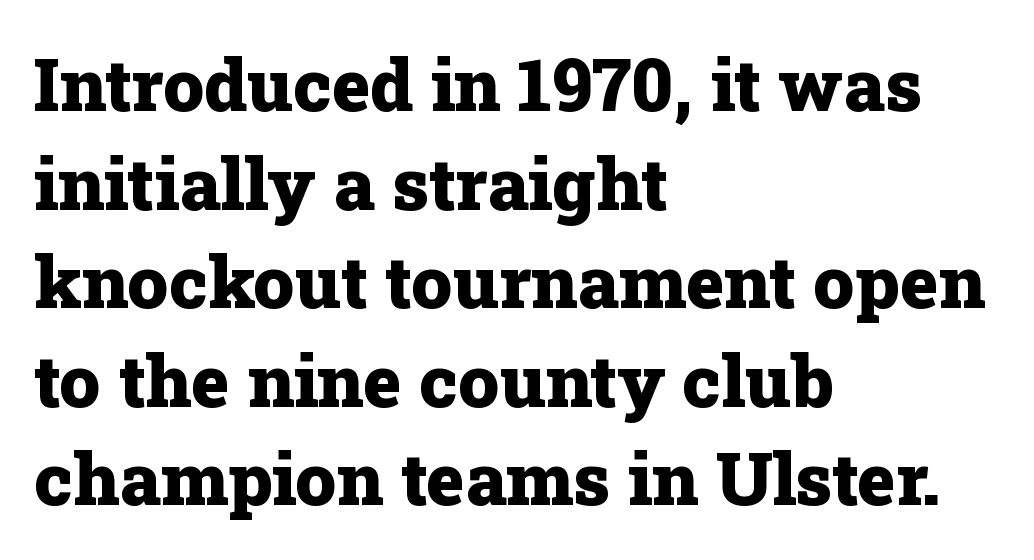
Letter spacing: default. Character widths vary here, with narrow letters taking less room than wide ones. Interline gaps are of average width in this sample. Old-style or modern, the face here clearly has serifs.
